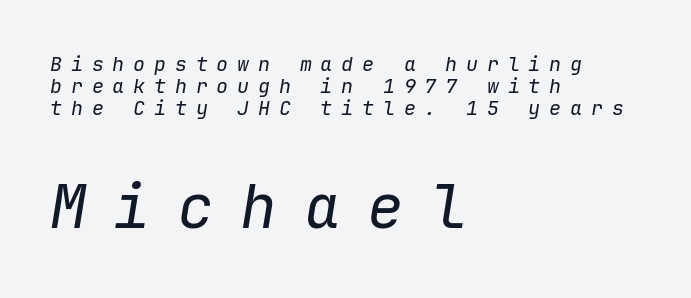
The image shows 61 px regular-weight type, italic (leaning right), monospaced; set left-aligned, tight line spacing (1.11x), unusually wide letter spacing (+0.44 em), not underlined; the second (bottom) block is 3.05x larger; low stroke contrast and a medium x-height.
